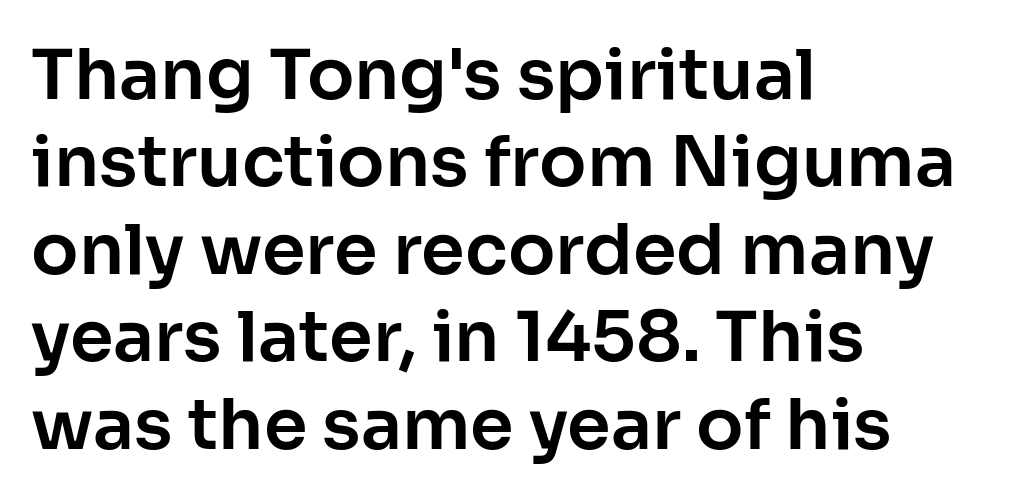
{"serif": "no", "italic": "no", "width": "normal", "stroke_contrast": "low", "x_height": "medium", "monospaced": "no", "underline": "no", "align": "left", "line_spacing": "normal", "line_spacing_ratio": 1.25, "letter_spacing": "normal", "letter_spacing_em": 0.0, "glyph_px": 70}
